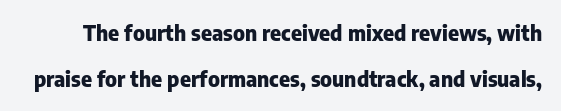
{"italic": "no", "bold": "yes", "underline": "no", "line_spacing": "loose", "line_spacing_ratio": 2.18, "letter_spacing": "normal", "letter_spacing_em": 0.0, "glyph_px": 21}
